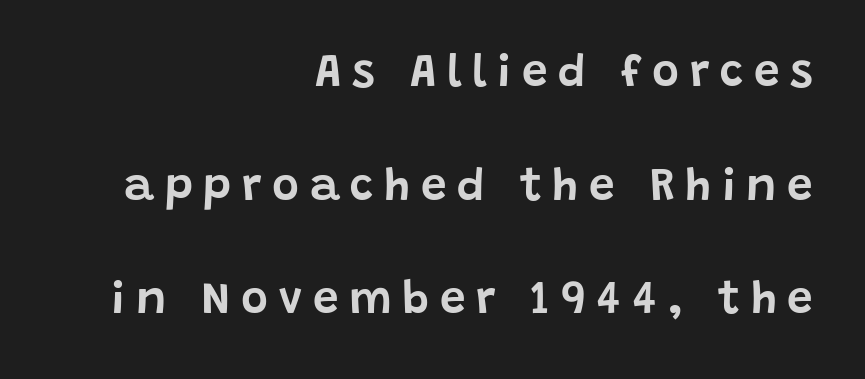
Q: Is the text italic (slanted)? A: No, it is upright.
Q: Is the typeface a serif or a sans-serif typeface? A: Sans-serif.
Q: Is the text underlined? A: No.
Q: How is the paragraph aligned? A: Right-aligned.
Q: Is the spacing between letters normal or unusually wide? A: Unusually wide.
Q: Is the spacing between lines tight, normal or loose? A: Loose.
Q: Width (condensed, normal, or wide)? A: Normal.
Q: Stroke contrast? A: Low.
Q: x-height? A: Large.
Q: Monospaced? A: No.
